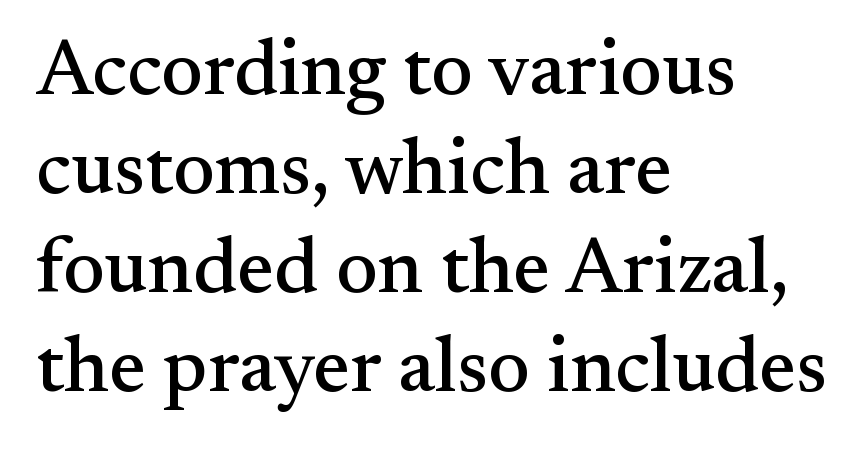
These lines are rendered in a variable-pitch font. You can tell it's not italic because the verticals are truly vertical. Honestly, the row spacing looks completely unremarkable. Look at the bottom of the vertical strokes: they flare into serifs here. Caption: standard tracking, unaltered.
